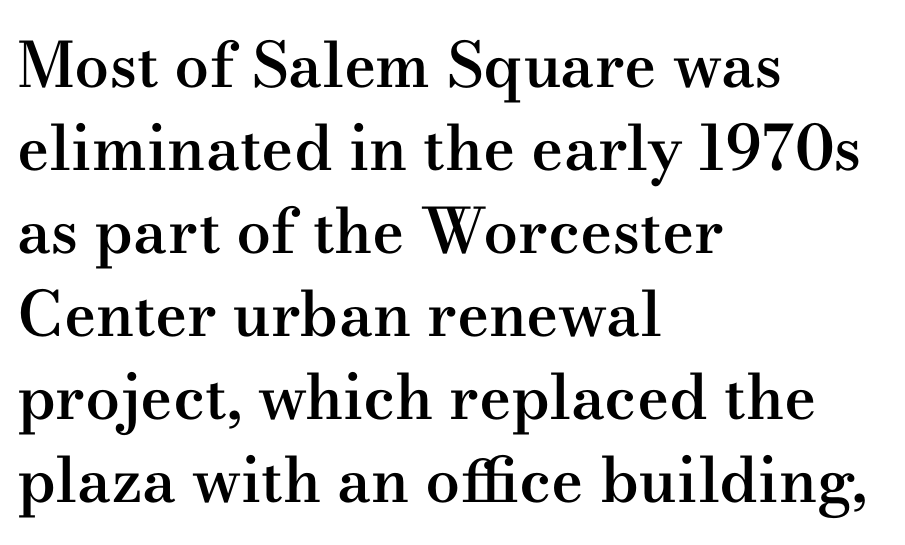
Upright lettering throughout. The compositor pushed each line to the left boundary. Beneath every word, the page is bare. Slightly chunky letters — semibold, I'd say, not full bold. Spacing between characters is what you'd get straight out of the box.
